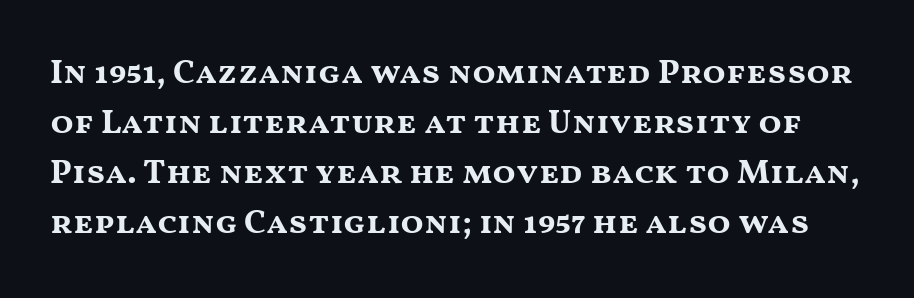
Q: Is the text bold? A: Yes.
Q: Is the text italic (slanted)? A: No, it is upright.
Q: Is the typeface a serif or a sans-serif typeface? A: Sans-serif.
Q: Is the text underlined? A: No.
Q: Is the spacing between letters normal or unusually wide? A: Normal.
Q: Is the spacing between lines tight, normal or loose? A: Normal.
Q: Width (condensed, normal, or wide)? A: Wide.
Q: Stroke contrast? A: Medium.
Q: x-height? A: Medium.
Q: Monospaced? A: No.
